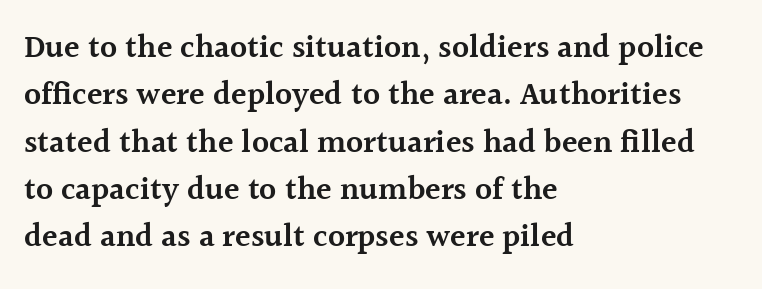
{"serif": "yes", "italic": "no", "bold": "semi", "weight": "semibold", "width": "normal", "x_height": "medium", "monospaced": "no", "underline": "no", "align": "left", "line_spacing": "normal", "line_spacing_ratio": 1.48, "letter_spacing": "normal", "letter_spacing_em": 0.0, "glyph_px": 32}
